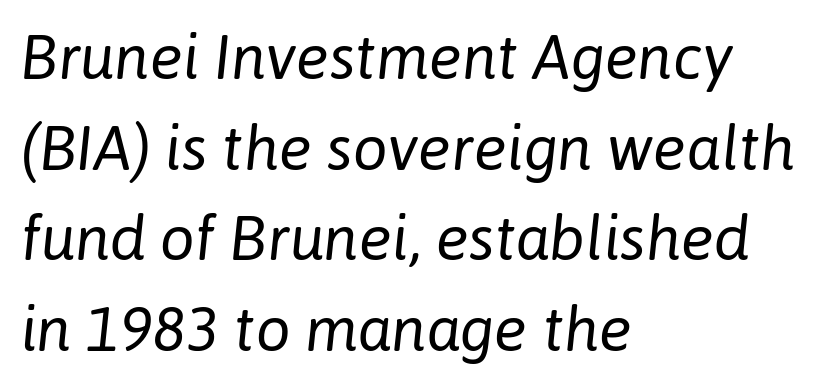
{"italic": "yes", "lean": "right", "slant_degrees": 6, "bold": "no", "weight": "regular", "width": "normal", "stroke_contrast": "low", "x_height": "medium", "monospaced": "no", "underline": "no", "align": "left", "line_spacing": "normal", "line_spacing_ratio": 1.46, "letter_spacing": "normal", "letter_spacing_em": 0.0, "glyph_px": 62}
